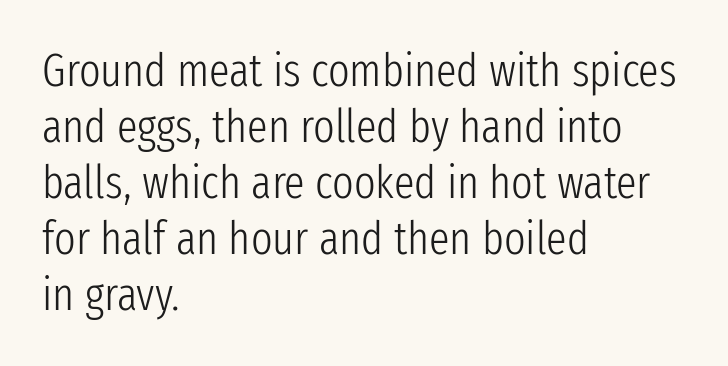
Stroke thickness stays within the range of a standard reading face or lighter. Is this a fixed-width face? No — the glyphs have proportional, varying widths. The paragraph shown leans on its left margin. Compared with typical body copy, the letter spacing here is the same. The gap between lines stays unmarked.
